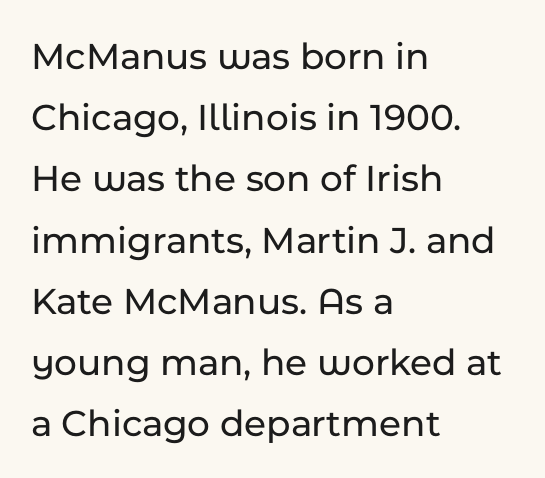
The tracking reads as untouched default to a designer's eye. Just letters on the line, the space beneath them empty. Each letter keeps its own natural width here, so spacing adapts to shape. The vertical gap from one line to the next is medium. Nothing sits at the stroke ends, so this counts as sans-serif.
